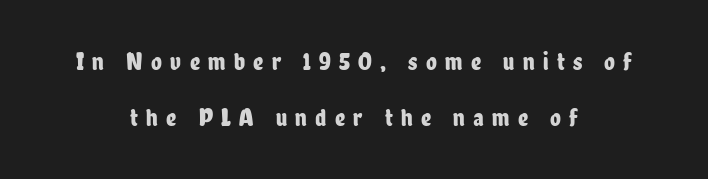
Whoever set this chose breathing room over compactness in the vertical rhythm. No italicization has been applied; the sample stays upright. Inter-character spacing is expanded well beyond the font's built-in metrics. Which margin do the lines hug? Neither — every line sits in the middle.
